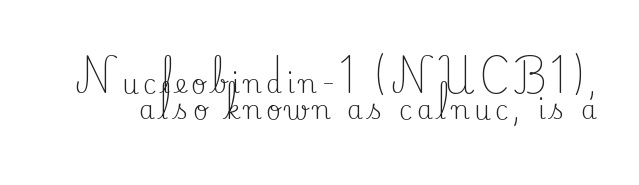
Q: Is the text bold? A: No.
Q: Is the text italic (slanted)? A: No, it is upright.
Q: Is the text underlined? A: No.
Q: Is the spacing between lines tight, normal or loose? A: Tight.
